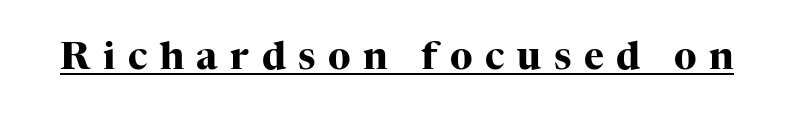
Loose tracking; the words dissolve into strings of separated letters. The font's upright variant was chosen for this text. A dark, heavy texture on the line: the type is bold. Think of a printed novel: that variable character pitch is what you see here.
